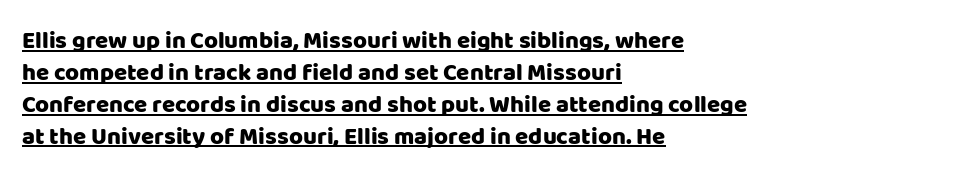
{"italic": "no", "underline": "yes", "align": "left", "line_spacing": "normal", "line_spacing_ratio": 1.33, "letter_spacing": "normal", "letter_spacing_em": 0.0, "glyph_px": 24}
